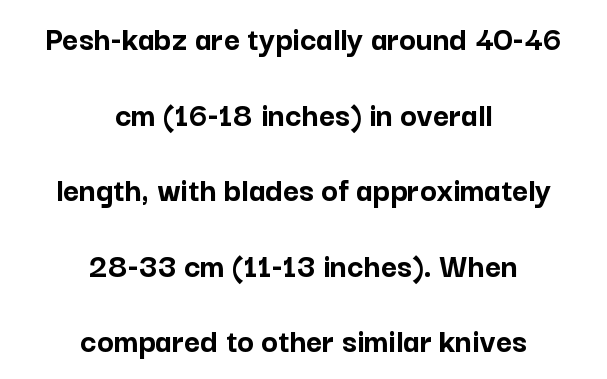
The characters display no serif detailing; their extremities are plain. These lines stack symmetrically, like a column narrowing and widening about its center. Underline: absent. Notice the wide empty band between every row — that's loose leading. This sample has the flowing, uneven cadence of proportional lettering. Between one letter and the next there's only the usual sliver of space.
